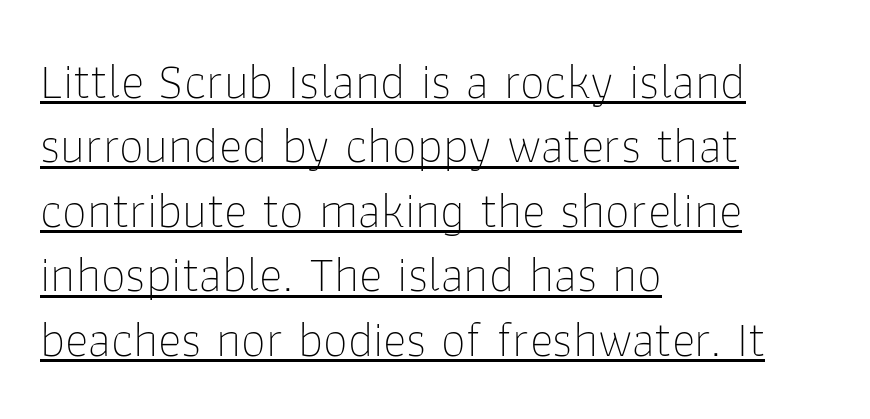
Q: Is the text bold? A: No.
Q: Is the text italic (slanted)? A: No, it is upright.
Q: Is the typeface a serif or a sans-serif typeface? A: Sans-serif.
Q: Is the text underlined? A: Yes.
Q: How is the paragraph aligned? A: Left-aligned.
Q: Is the spacing between letters normal or unusually wide? A: Normal.
Q: Is the spacing between lines tight, normal or loose? A: Normal.
Q: Width (condensed, normal, or wide)? A: Normal.
Q: Stroke contrast? A: Low.
Q: x-height? A: Medium.
Q: Monospaced? A: No.
